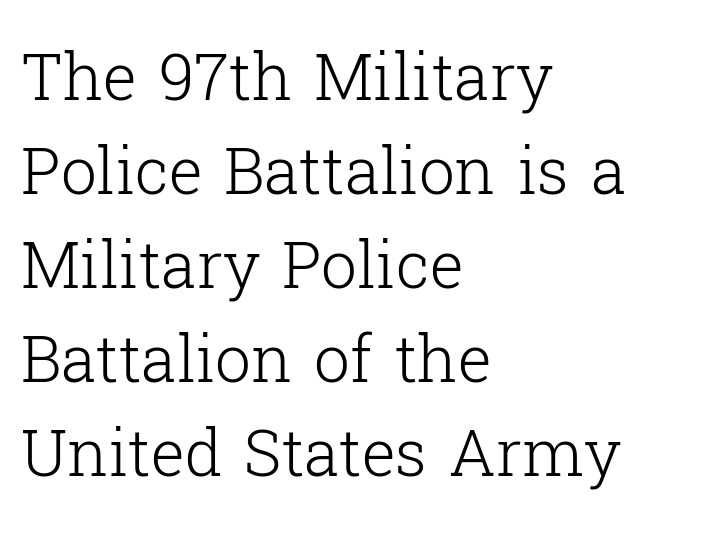
Q: Is the text bold? A: No.
Q: Is the text italic (slanted)? A: No, it is upright.
Q: Is the typeface a serif or a sans-serif typeface? A: Serif.
Q: Is the text underlined? A: No.
Q: How is the paragraph aligned? A: Left-aligned.
Q: Is the spacing between letters normal or unusually wide? A: Normal.
Q: Is the spacing between lines tight, normal or loose? A: Normal.
Q: Width (condensed, normal, or wide)? A: Normal.
Q: Stroke contrast? A: Low.
Q: x-height? A: Medium.
Q: Monospaced? A: No.
